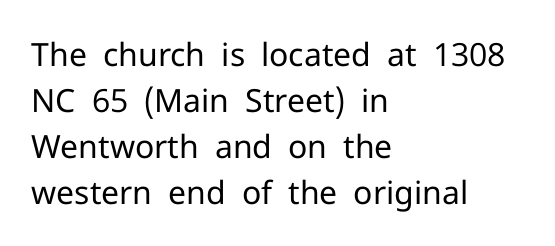
Q: Is the text bold? A: No.
Q: Is the text italic (slanted)? A: No, it is upright.
Q: Is the typeface a serif or a sans-serif typeface? A: Sans-serif.
Q: Is the text underlined? A: No.
Q: How is the paragraph aligned? A: Left-aligned.
Q: Is the spacing between letters normal or unusually wide? A: Normal.
Q: Is the spacing between lines tight, normal or loose? A: Normal.
Q: Width (condensed, normal, or wide)? A: Normal.
Q: Stroke contrast? A: Low.
Q: x-height? A: Medium.
Q: Monospaced? A: No.
